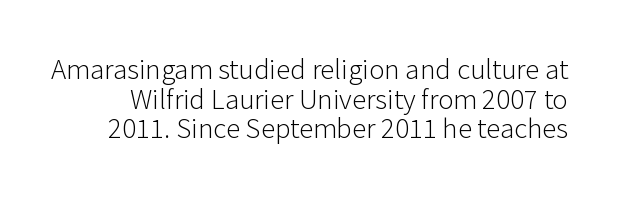
The strip under each line holds only bare page. Examine the stroke ends and you'll find no serifs. What's the leading like? Squeezed, with rows nearly overlapping. Each stroke keeps to a modest, everyday thickness or less.
